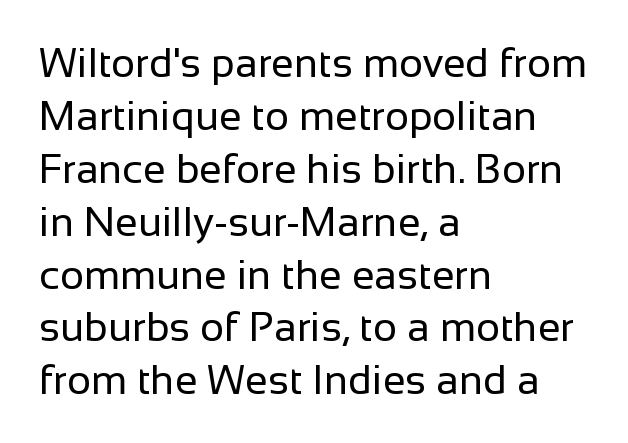
Does the copy run flush right? No — it runs flush left. This reads as an unemphasized weight, regular at the heaviest. The face used here is proportionally spaced, like ordinary book or web type. Bare-footed words on every line.
